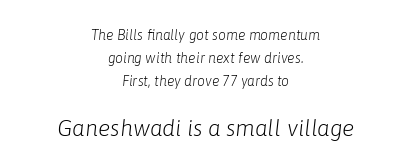
{"italic": "yes", "lean": "right", "slant_degrees": 6, "bold": "no", "underline": "no", "align": "center", "line_spacing": "normal", "line_spacing_ratio": 1.66, "letter_spacing": "normal", "letter_spacing_em": 0.0, "larger_block": "second", "size_ratio": 1.64, "glyph_px": 23}
